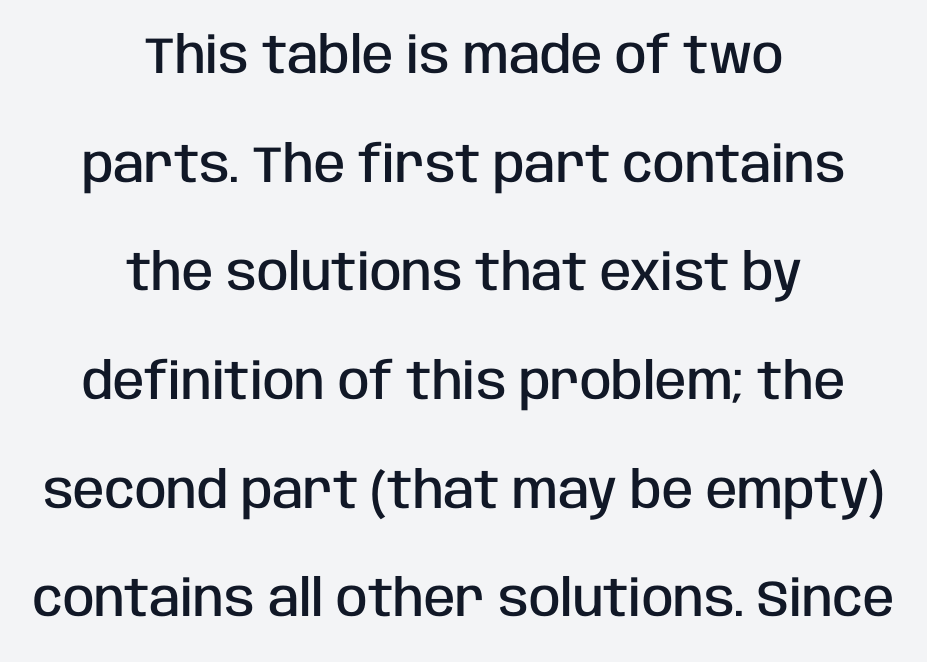
{"serif": "no", "italic": "no", "bold": "semi", "weight": "semibold", "width": "condensed", "stroke_contrast": "low", "x_height": "large", "monospaced": "no", "underline": "no", "align": "center", "line_spacing": "loose", "line_spacing_ratio": 2.13, "letter_spacing": "normal", "letter_spacing_em": 0.0, "glyph_px": 51}
